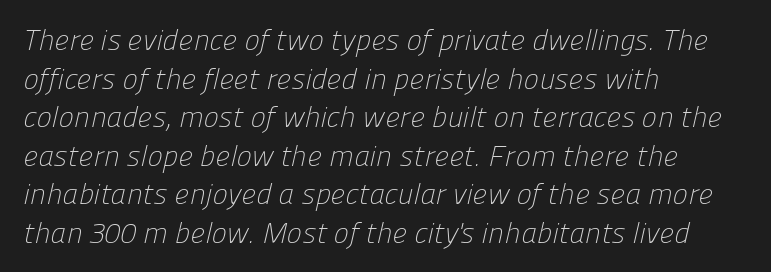
The image shows 29 px light sans-serif type; set left-aligned, normal line spacing (1.33x), normal letter spacing, not underlined; low stroke contrast and a medium x-height.
